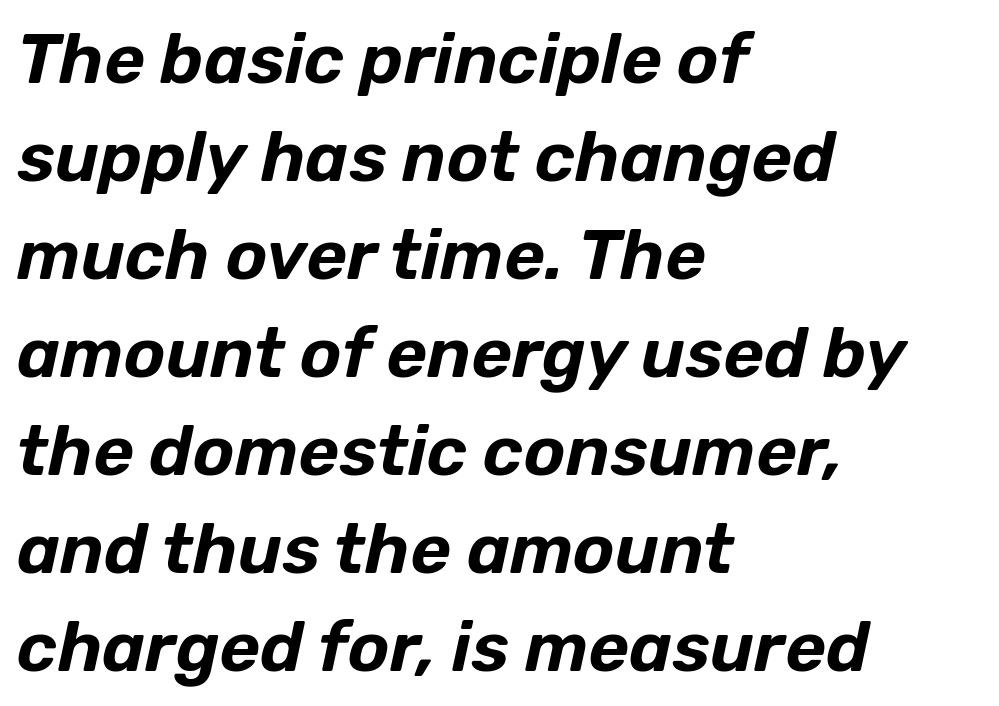
{"italic": "yes", "lean": "right", "slant_degrees": 12, "width": "normal", "stroke_contrast": "low", "x_height": "medium", "monospaced": "no", "underline": "no", "align": "left", "line_spacing": "normal", "line_spacing_ratio": 1.4, "letter_spacing": "normal", "letter_spacing_em": 0.0, "glyph_px": 70}
